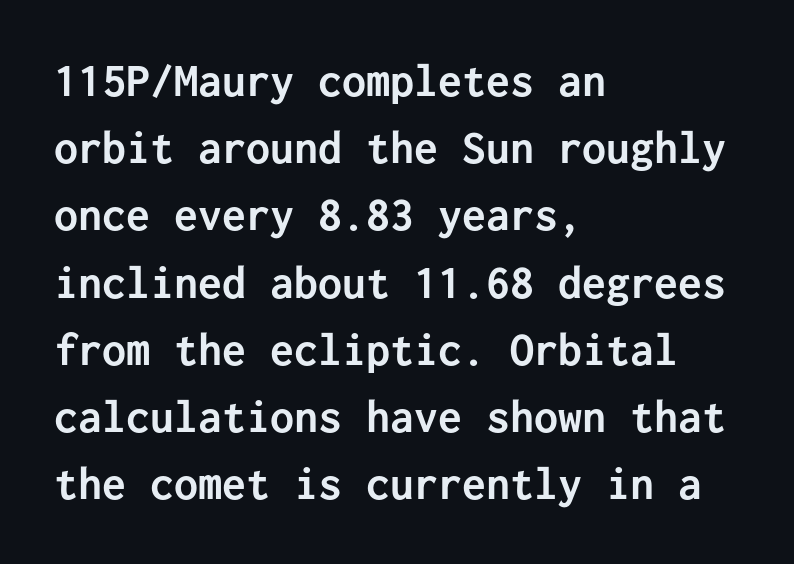
The image shows 48 px semibold sans-serif type, upright, monospaced; set left-aligned, normal line spacing (1.4x), normal letter spacing, not underlined; low stroke contrast and a medium x-height.
